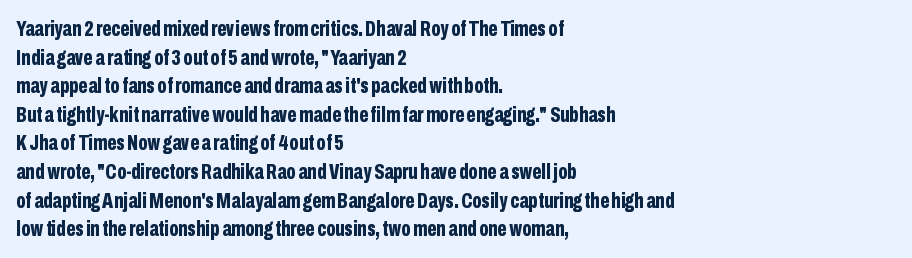
{"italic": "no", "bold": "yes", "underline": "no", "align": "left", "line_spacing": "normal", "line_spacing_ratio": 1.3, "letter_spacing": "normal", "letter_spacing_em": 0.0, "glyph_px": 22}
